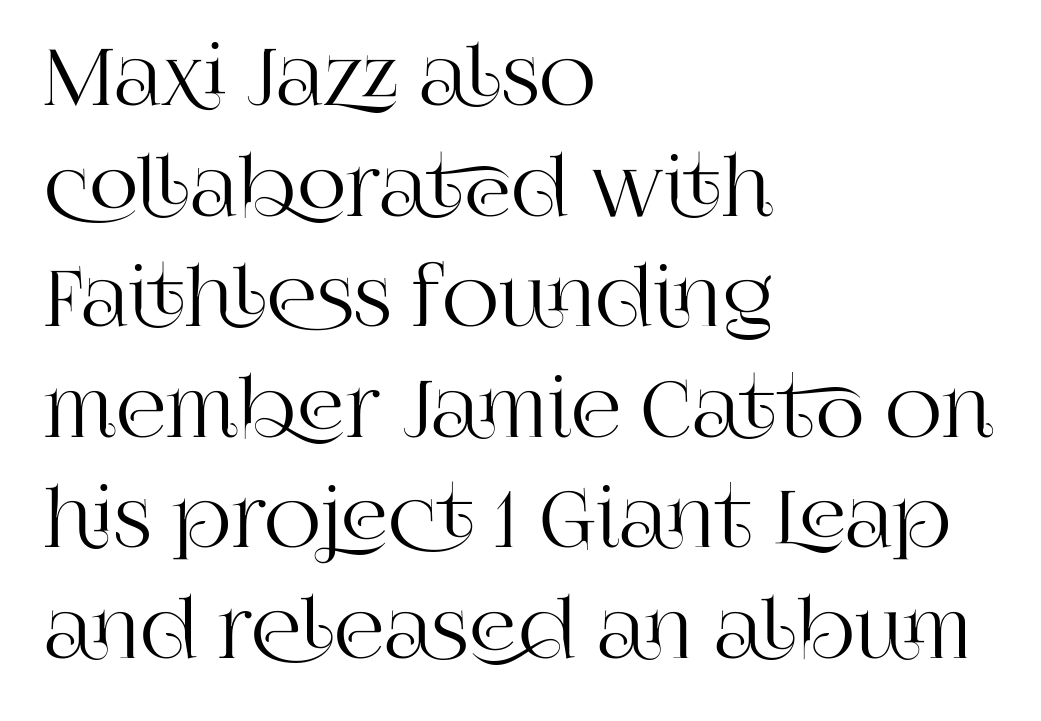
Words float on clear page, feet unadorned. The face used here is seriffed, in the tradition of book romans. Default kerning and tracking; the words read as compact shapes. A classic flush-left, rag-right setting is used for this passage. You can tell it's not italic because the verticals are truly vertical. Here the designer chose a conventional face with non-uniform glyph widths.
